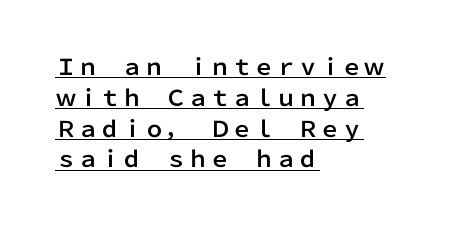
Where is the straight margin? On the left. Short note: letters normally spaced. A typesetter would call this leading conventional body-copy spacing. The glyphs are accompanied by a horizontal stroke just below them. Posture: straight, roman, zero tilt.
